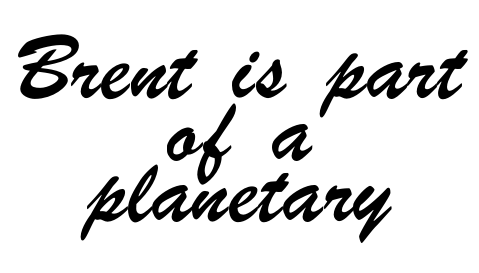
{"serif": "no", "width": "condensed", "stroke_contrast": "low", "x_height": "small", "monospaced": "no", "underline": "no", "align": "center", "line_spacing": "normal", "line_spacing_ratio": 1.54, "letter_spacing": "normal", "letter_spacing_em": 0.0, "glyph_px": 40}
